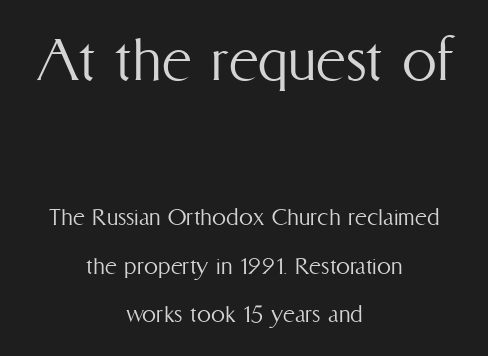
Q: Is the text bold? A: No.
Q: Is the text italic (slanted)? A: No, it is upright.
Q: Is the text underlined? A: No.
Q: How is the paragraph aligned? A: Centered.
Q: Is the spacing between letters normal or unusually wide? A: Normal.
Q: Which block of text is set in a larger size, the first (top) or the second (bottom)? A: The first (top) one.
Q: Width (condensed, normal, or wide)? A: Condensed.
Q: Stroke contrast? A: Medium.
Q: x-height? A: Medium.
Q: Monospaced? A: No.
